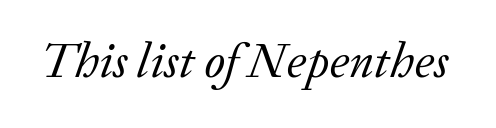
The image shows 49 px regular-weight serif type, italic (leaning right); set normal letter spacing, not underlined; low stroke contrast and a medium x-height.
